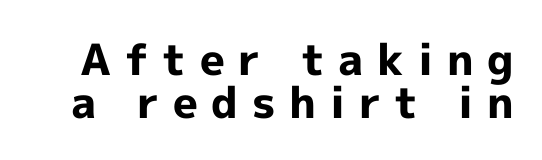
Q: Is the text bold? A: Yes.
Q: Is the text italic (slanted)? A: No, it is upright.
Q: Is the typeface a serif or a sans-serif typeface? A: Sans-serif.
Q: Is the text underlined? A: No.
Q: Is the spacing between letters normal or unusually wide? A: Unusually wide.
Q: Is the spacing between lines tight, normal or loose? A: Tight.
Q: Width (condensed, normal, or wide)? A: Normal.
Q: x-height? A: Medium.
Q: Monospaced? A: No.
